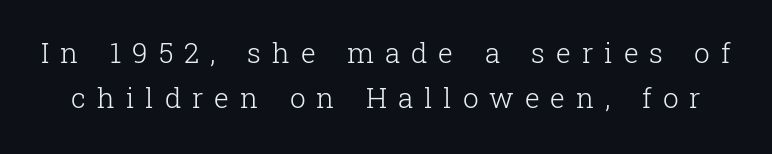
Q: Is the text bold? A: No.
Q: Is the text italic (slanted)? A: No, it is upright.
Q: Is the typeface a serif or a sans-serif typeface? A: Serif.
Q: Is the text underlined? A: No.
Q: Is the spacing between letters normal or unusually wide? A: Unusually wide.
Q: Is the spacing between lines tight, normal or loose? A: Normal.
Q: Width (condensed, normal, or wide)? A: Normal.
Q: Stroke contrast? A: Low.
Q: x-height? A: Medium.
Q: Monospaced? A: No.
